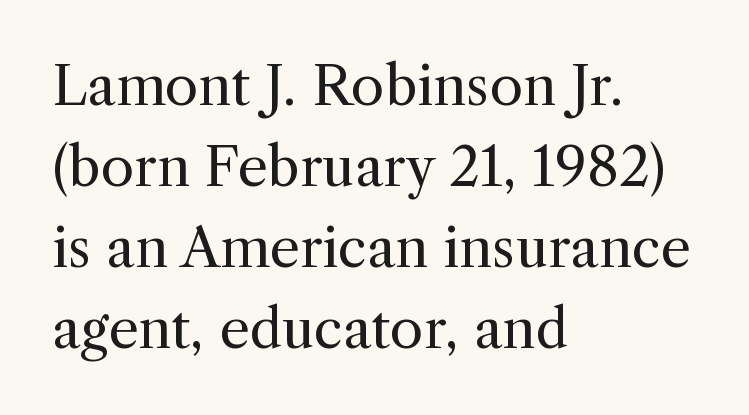
The image shows 54 px regular-weight serif type, upright; set left-aligned, normal line spacing (1.5x), normal letter spacing, not underlined; a medium x-height.
